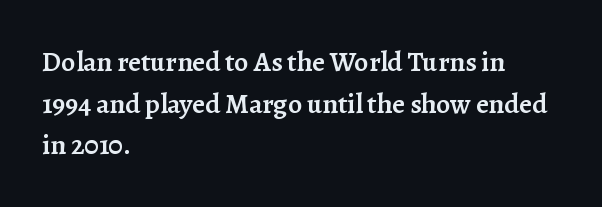
Q: Is the text bold? A: Semi-bold.
Q: Is the text italic (slanted)? A: No, it is upright.
Q: Is the typeface a serif or a sans-serif typeface? A: Serif.
Q: Is the text underlined? A: No.
Q: How is the paragraph aligned? A: Left-aligned.
Q: Is the spacing between letters normal or unusually wide? A: Normal.
Q: Is the spacing between lines tight, normal or loose? A: Normal.
Q: Width (condensed, normal, or wide)? A: Normal.
Q: Stroke contrast? A: Low.
Q: x-height? A: Medium.
Q: Monospaced? A: No.
